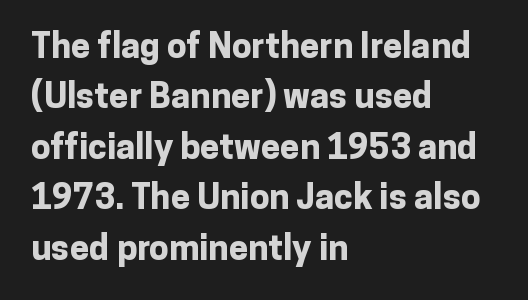
Q: Is the text bold? A: Yes.
Q: Is the text italic (slanted)? A: No, it is upright.
Q: Is the typeface a serif or a sans-serif typeface? A: Sans-serif.
Q: Is the text underlined? A: No.
Q: How is the paragraph aligned? A: Left-aligned.
Q: Is the spacing between letters normal or unusually wide? A: Normal.
Q: Is the spacing between lines tight, normal or loose? A: Normal.
Q: Width (condensed, normal, or wide)? A: Normal.
Q: Stroke contrast? A: Low.
Q: x-height? A: Medium.
Q: Monospaced? A: No.
